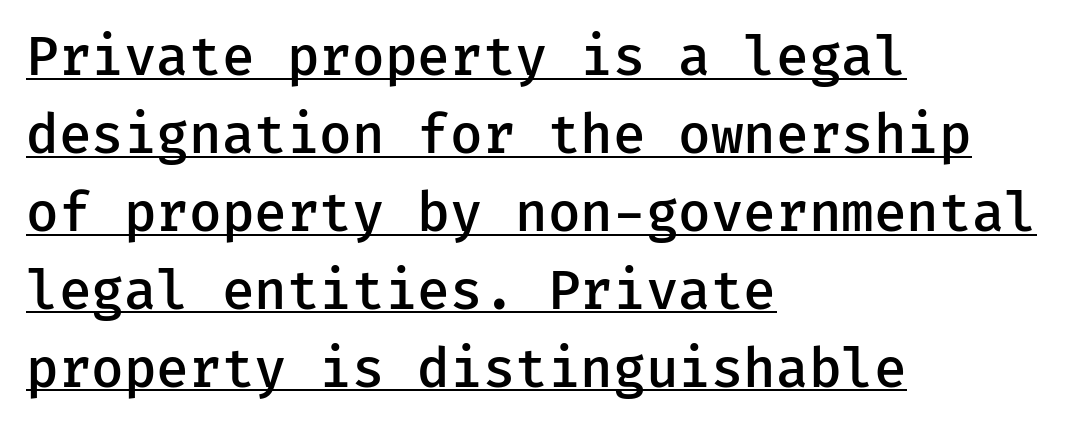
The image shows 53 px semibold sans-serif type, upright; set left-aligned, normal line spacing (1.47x), normal letter spacing, underlined; low stroke contrast and a medium x-height.
